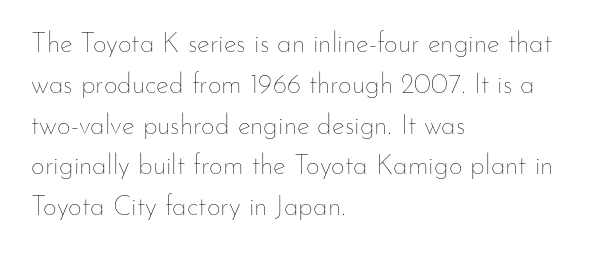
Q: Is the text bold? A: No.
Q: Is the text italic (slanted)? A: No, it is upright.
Q: Is the text underlined? A: No.
Q: How is the paragraph aligned? A: Left-aligned.
Q: Is the spacing between letters normal or unusually wide? A: Normal.
Q: Is the spacing between lines tight, normal or loose? A: Normal.
